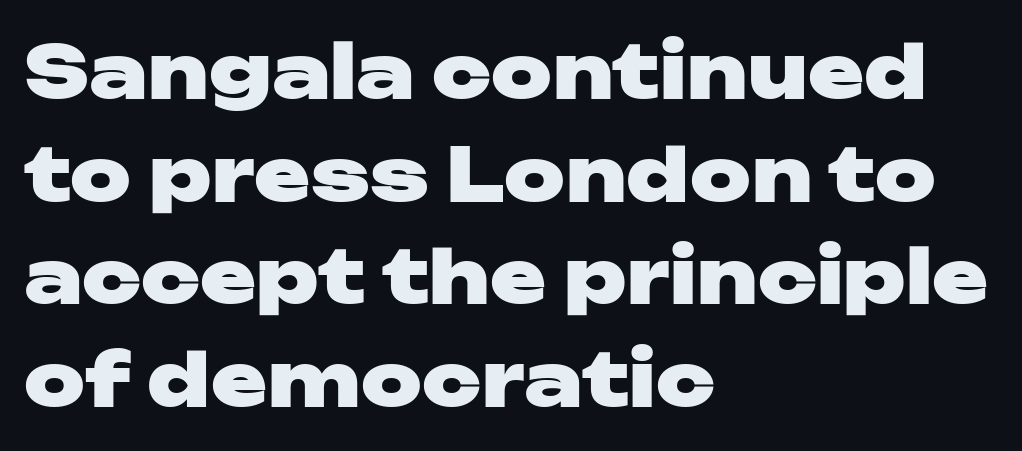
The image shows 75 px heavy, wide sans-serif type, upright; set left-aligned, normal line spacing (1.37x), normal letter spacing, not underlined; low stroke contrast and a medium x-height.
